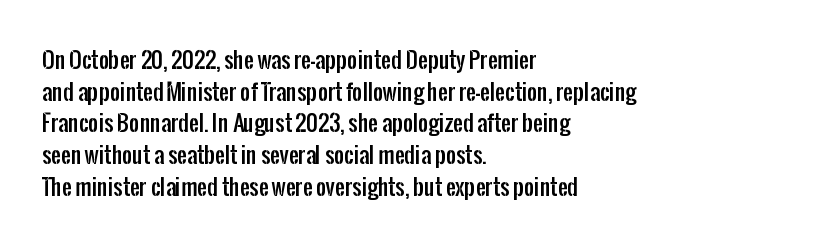
The image shows 22 px text type, upright; set left-aligned, normal line spacing (1.44x), normal letter spacing, not underlined.
